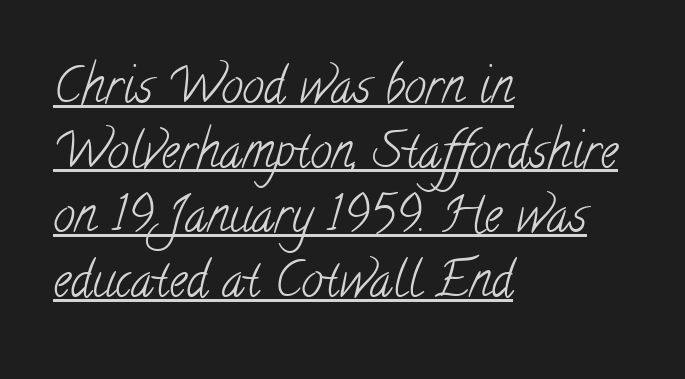
Q: Is the text bold? A: No.
Q: Is the typeface a serif or a sans-serif typeface? A: Serif.
Q: Is the text underlined? A: Yes.
Q: How is the paragraph aligned? A: Left-aligned.
Q: Is the spacing between letters normal or unusually wide? A: Normal.
Q: Is the spacing between lines tight, normal or loose? A: Normal.
Q: Width (condensed, normal, or wide)? A: Condensed.
Q: Stroke contrast? A: Low.
Q: x-height? A: Small.
Q: Monospaced? A: No.
